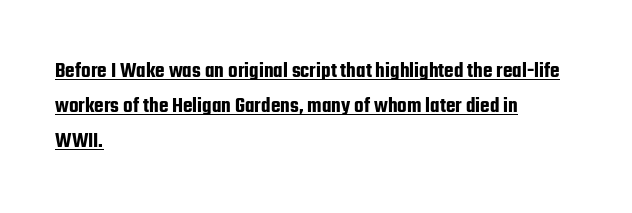
Q: Is the text italic (slanted)? A: No, it is upright.
Q: Is the text underlined? A: Yes.
Q: How is the paragraph aligned? A: Left-aligned.
Q: Is the spacing between letters normal or unusually wide? A: Normal.
Q: Is the spacing between lines tight, normal or loose? A: Normal.
